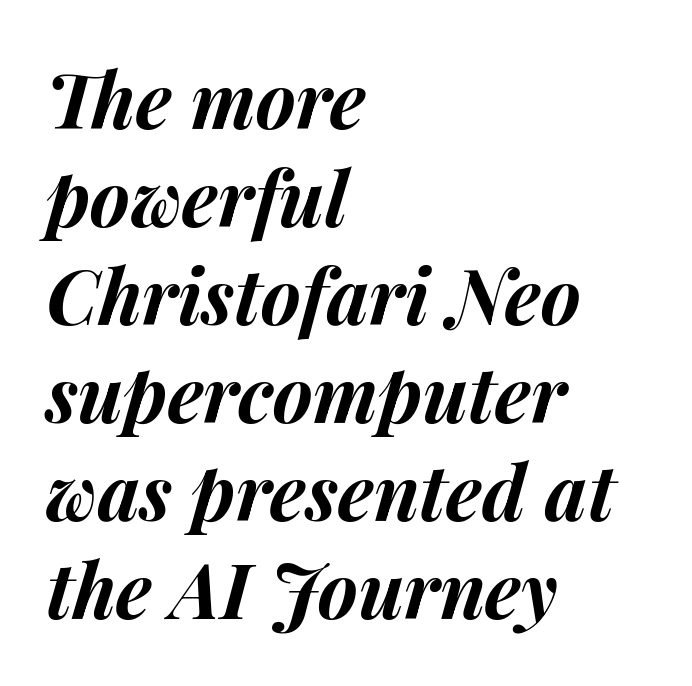
The image shows 76 px bold type, italic (leaning right); set left-aligned, normal line spacing (1.29x), normal letter spacing, not underlined; medium stroke contrast and a medium x-height.
